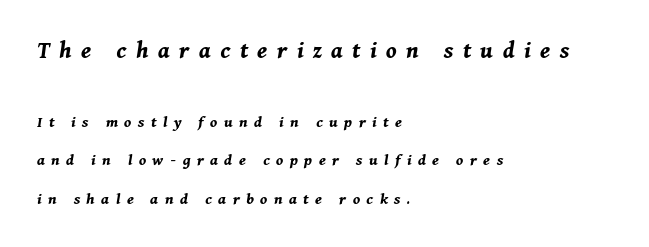
All the whitespace from short lines collects on the right. Strong, thick strokes mark this as bold type. Type without underlining. The composition opens big and finishes small. A typesetter would mark this as italic.
